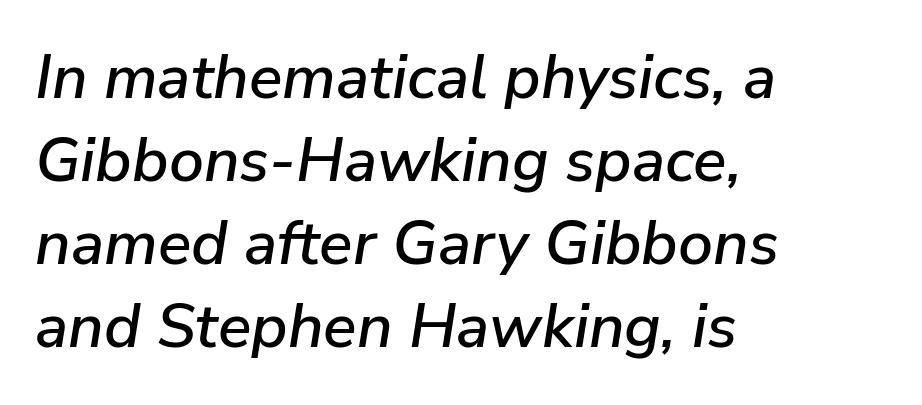
The image shows 62 px text type, italic (leaning right); set left-aligned, normal line spacing (1.34x), normal letter spacing, not underlined; low stroke contrast and a medium x-height.
